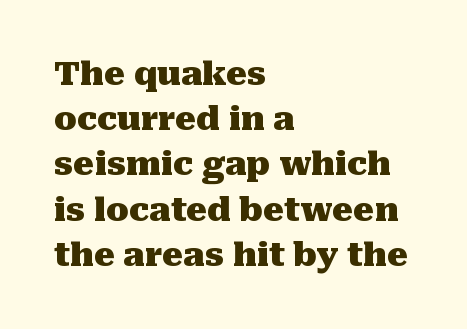
Q: Is the text bold? A: Yes.
Q: Is the text italic (slanted)? A: No, it is upright.
Q: Is the typeface a serif or a sans-serif typeface? A: Serif.
Q: Is the text underlined? A: No.
Q: How is the paragraph aligned? A: Left-aligned.
Q: Is the spacing between letters normal or unusually wide? A: Normal.
Q: Is the spacing between lines tight, normal or loose? A: Normal.
Q: Width (condensed, normal, or wide)? A: Normal.
Q: Stroke contrast? A: Medium.
Q: x-height? A: Medium.
Q: Monospaced? A: No.
